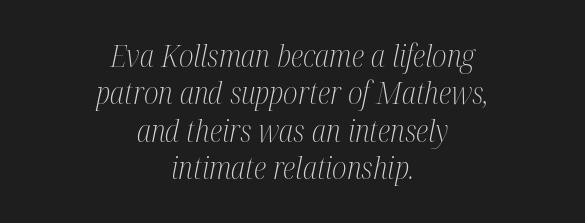
The image shows 30 px light, condensed serif type, italic (leaning right); set centered, normal line spacing (1.25x), normal letter spacing, not underlined; medium stroke contrast and a medium x-height.
